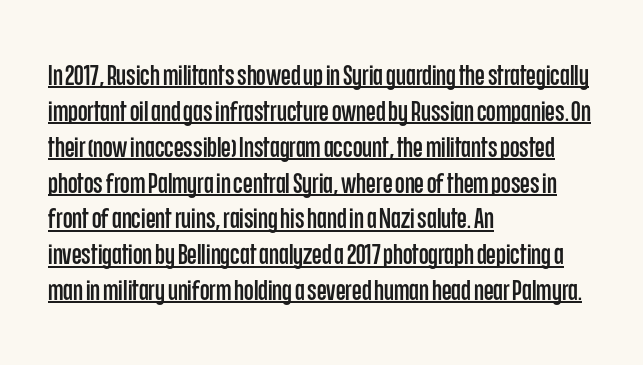
You could not count columns in this text — the font is proportionally spaced. Notice how the passage keeps a crisp vertical edge on the left only. Does a line run under the words? Yes, clearly. Does the leading feel generous? No, just average. Look at the tracking — it's just the regular setting, nothing added. Letterform terminals end flat and unadorned throughout the passage.
